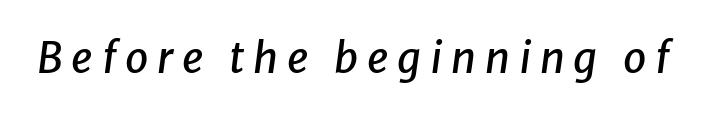
The image shows 42 px text type, italic (leaning right); set unusually wide letter spacing (+0.21 em), not underlined; low stroke contrast and a medium x-height.
